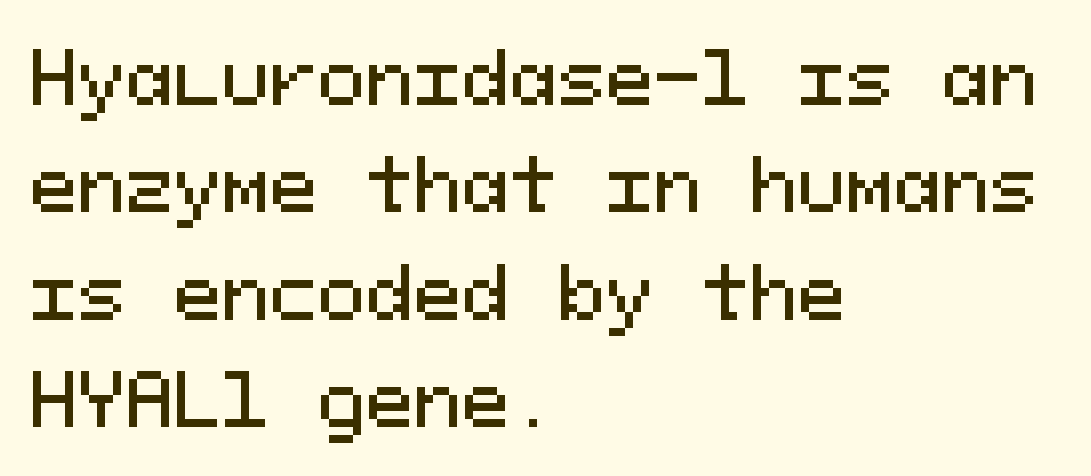
Q: Is the text italic (slanted)? A: No, it is upright.
Q: Is the typeface a serif or a sans-serif typeface? A: Sans-serif.
Q: Is the text underlined? A: No.
Q: How is the paragraph aligned? A: Left-aligned.
Q: Is the spacing between letters normal or unusually wide? A: Normal.
Q: Is the spacing between lines tight, normal or loose? A: Normal.
Q: Width (condensed, normal, or wide)? A: Normal.
Q: Stroke contrast? A: Medium.
Q: x-height? A: Medium.
Q: Monospaced? A: Yes.
